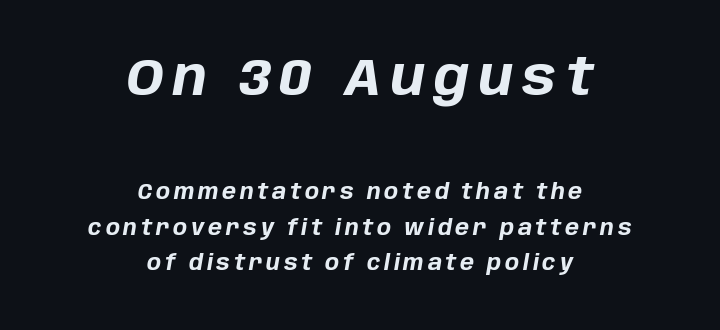
Q: Is the text bold? A: Yes.
Q: Is the text italic (slanted)? A: Yes, it leans right by about 10 degrees.
Q: Is the text underlined? A: No.
Q: How is the paragraph aligned? A: Centered.
Q: Is the spacing between lines tight, normal or loose? A: Normal.
Q: Which block of text is set in a larger size, the first (top) or the second (bottom)? A: The first (top) one.
Q: Width (condensed, normal, or wide)? A: Normal.
Q: Stroke contrast? A: Low.
Q: x-height? A: Large.
Q: Monospaced? A: No.
